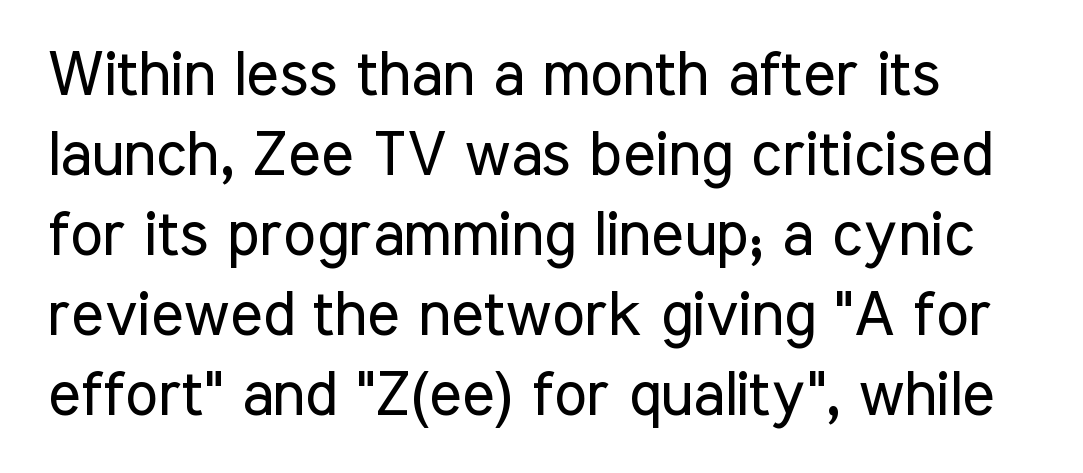
Q: Is the text bold? A: No.
Q: Is the text italic (slanted)? A: No, it is upright.
Q: Is the typeface a serif or a sans-serif typeface? A: Sans-serif.
Q: Is the text underlined? A: No.
Q: Is the spacing between letters normal or unusually wide? A: Normal.
Q: Is the spacing between lines tight, normal or loose? A: Normal.
Q: Width (condensed, normal, or wide)? A: Condensed.
Q: Stroke contrast? A: Low.
Q: x-height? A: Medium.
Q: Monospaced? A: No.
